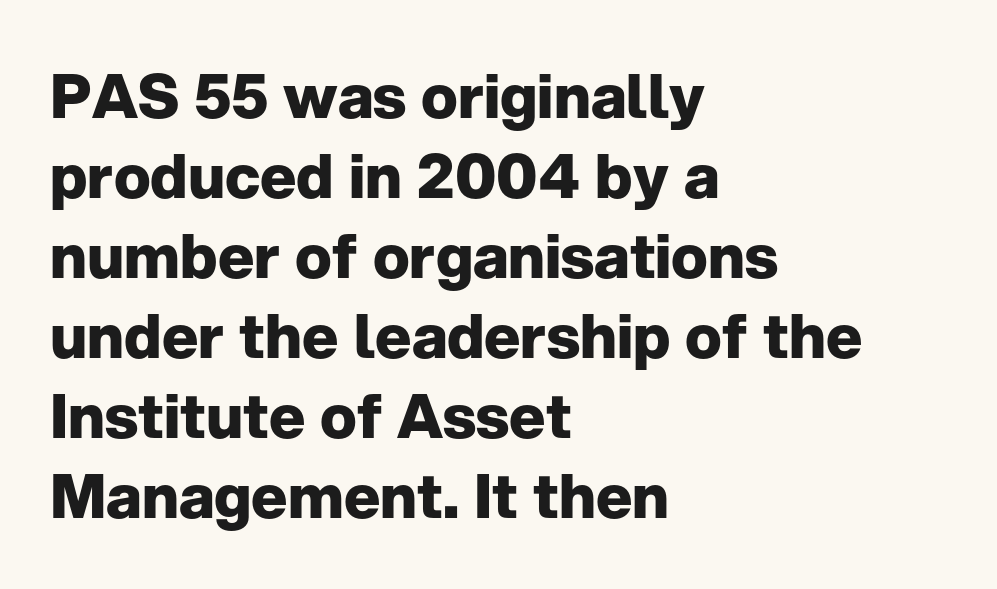
The image shows 61 px heavy sans-serif type, upright; set left-aligned, normal line spacing (1.31x), normal letter spacing, not underlined; low stroke contrast and a medium x-height.
